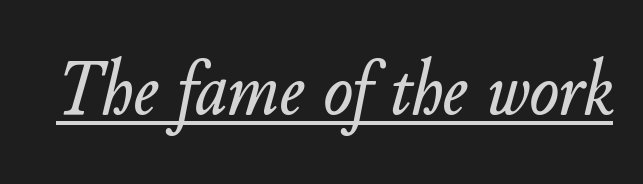
{"italic": "yes", "lean": "right", "slant_degrees": 11, "width": "normal", "stroke_contrast": "low", "x_height": "small", "monospaced": "no", "underline": "yes", "letter_spacing": "normal", "letter_spacing_em": 0.0, "glyph_px": 78}
